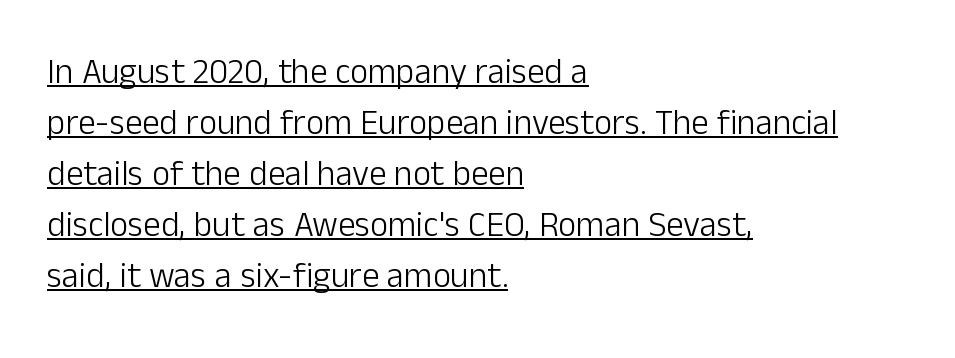
{"serif": "no", "italic": "no", "bold": "no", "weight": "light", "width": "normal", "stroke_contrast": "low", "x_height": "medium", "monospaced": "no", "underline": "yes", "align": "left", "line_spacing": "normal", "line_spacing_ratio": 1.46, "letter_spacing": "normal", "letter_spacing_em": 0.0, "glyph_px": 35}
